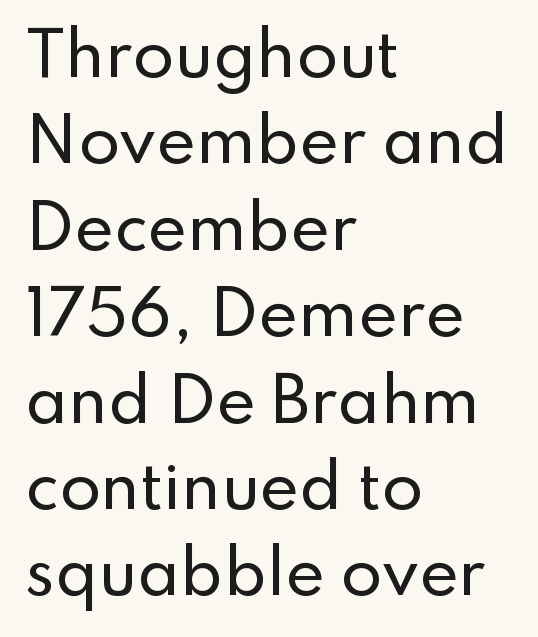
Q: Is the text italic (slanted)? A: No, it is upright.
Q: Is the typeface a serif or a sans-serif typeface? A: Sans-serif.
Q: Is the text underlined? A: No.
Q: How is the paragraph aligned? A: Left-aligned.
Q: Is the spacing between letters normal or unusually wide? A: Normal.
Q: Is the spacing between lines tight, normal or loose? A: Normal.
Q: Width (condensed, normal, or wide)? A: Normal.
Q: Stroke contrast? A: Low.
Q: x-height? A: Small.
Q: Monospaced? A: No.
